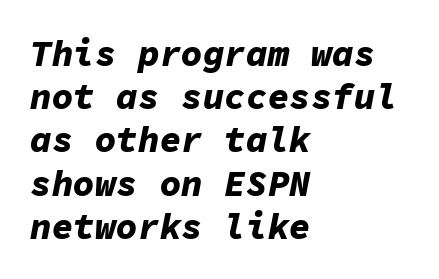
{"italic": "yes", "lean": "right", "slant_degrees": 11, "bold": "yes", "weight": "bold", "width": "normal", "stroke_contrast": "low", "x_height": "medium", "monospaced": "yes", "underline": "no", "align": "left", "line_spacing_ratio": 1.2, "letter_spacing": "normal", "letter_spacing_em": 0.0, "glyph_px": 36}
